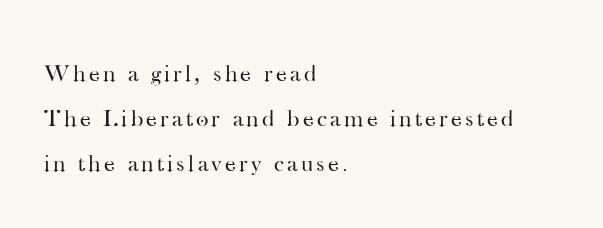
The font sits on the lighter half of the weight spectrum, regular included. In terms of posture, this sample is upright. This rendering uses left alignment, leaving the right contour irregular. The words here are not underlined.
